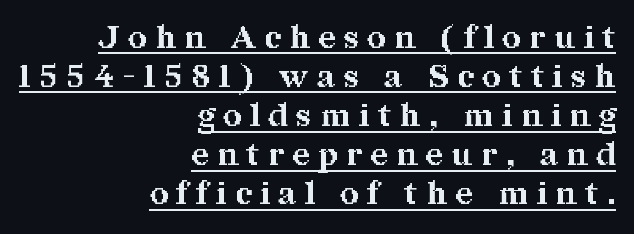
Glyph-to-glyph distance is far greater than everyday printed text. In terms of letterform style, serifs are clearly present. Plenty of ink on the page — the face is bold. The setting favours the right margin, as signatures and pull-quotes sometimes do.
